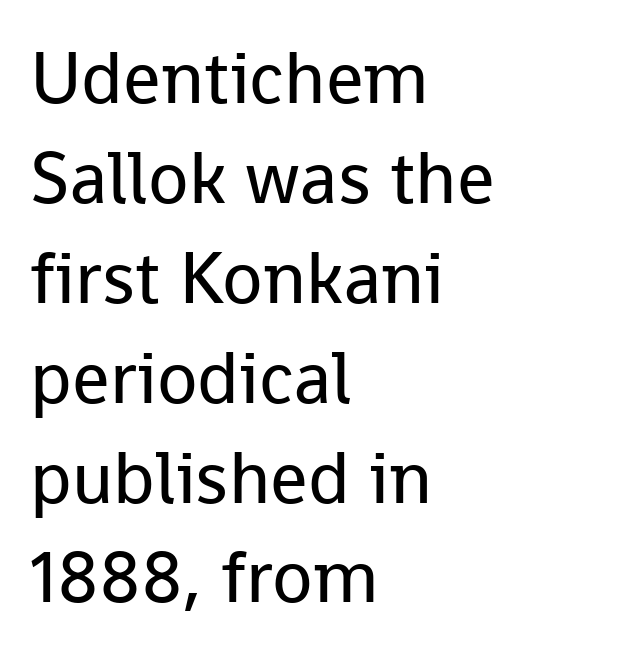
The paragraph has a hard left edge and a soft right edge. Is this a fixed-width face? No — the glyphs have proportional, varying widths. Stroke mass is kept to a normal reading level or below. Check under the words: just untouched page. Regarding leading, the lines here are spaced in the standard way.
